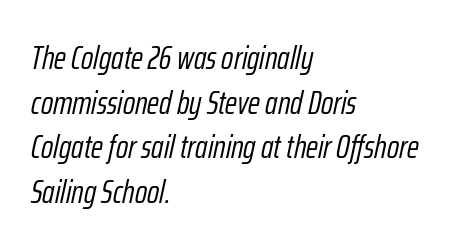
Do the characters align in a grid? No, the font is proportional. The rows are spaced the way most documents space them. Clear beneath every line of the passage. Is the type heavy? It reads as light-to-regular instead.
